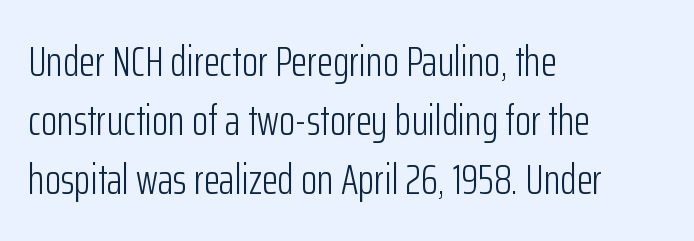
A typesetter would call this proportional, since set widths differ per character. The rendering keeps characters at their native spacing. Horizontal alignment here is leftward, the default for most running prose. Rows of type keep a routine distance in the vertical direction. The axis of the letterforms is exactly vertical. The face looks like a standard text weight, possibly lighter.
